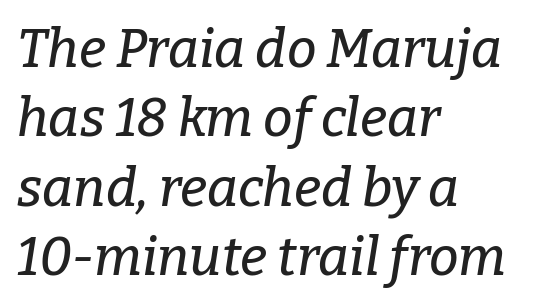
Q: Is the text italic (slanted)? A: Yes, it leans right by about 9 degrees.
Q: Is the typeface a serif or a sans-serif typeface? A: Serif.
Q: Is the text underlined? A: No.
Q: How is the paragraph aligned? A: Left-aligned.
Q: Is the spacing between letters normal or unusually wide? A: Normal.
Q: Is the spacing between lines tight, normal or loose? A: Normal.
Q: Width (condensed, normal, or wide)? A: Normal.
Q: Stroke contrast? A: Low.
Q: x-height? A: Medium.
Q: Monospaced? A: No.
